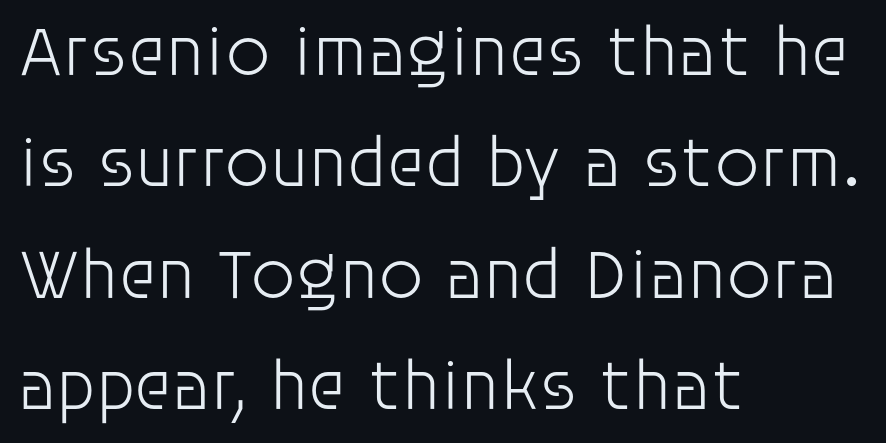
Q: Is the text bold? A: No.
Q: Is the text italic (slanted)? A: No, it is upright.
Q: Is the typeface a serif or a sans-serif typeface? A: Sans-serif.
Q: Is the text underlined? A: No.
Q: How is the paragraph aligned? A: Left-aligned.
Q: Is the spacing between letters normal or unusually wide? A: Normal.
Q: Is the spacing between lines tight, normal or loose? A: Normal.
Q: Width (condensed, normal, or wide)? A: Normal.
Q: Stroke contrast? A: Low.
Q: x-height? A: Large.
Q: Monospaced? A: No.
